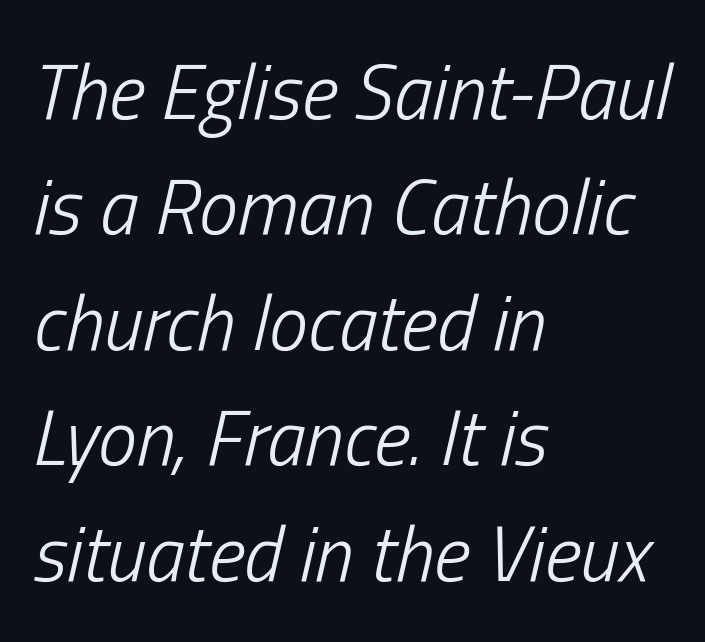
The image shows 78 px light, condensed type, italic (leaning right); set left-aligned, normal line spacing (1.48x), normal letter spacing, not underlined; low stroke contrast and a medium x-height.
